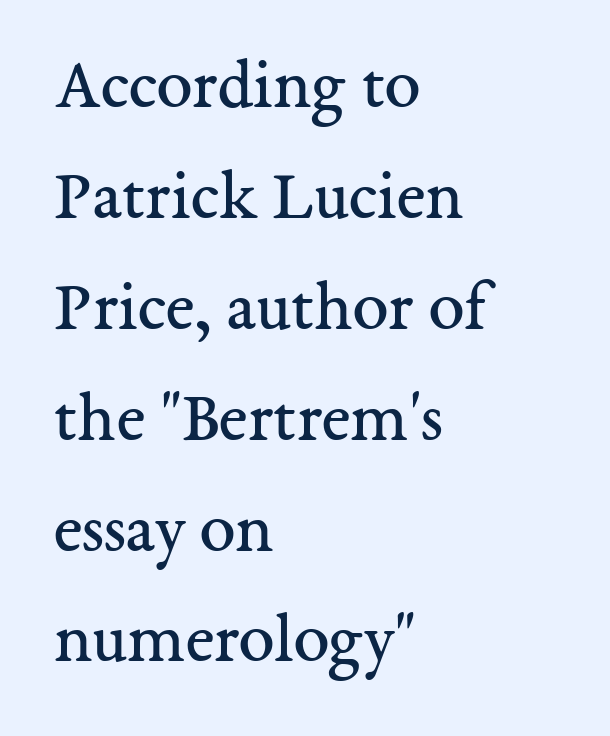
Q: Is the text bold? A: No.
Q: Is the text italic (slanted)? A: No, it is upright.
Q: Is the typeface a serif or a sans-serif typeface? A: Serif.
Q: Is the text underlined? A: No.
Q: How is the paragraph aligned? A: Left-aligned.
Q: Is the spacing between letters normal or unusually wide? A: Normal.
Q: Is the spacing between lines tight, normal or loose? A: Normal.
Q: Width (condensed, normal, or wide)? A: Normal.
Q: Stroke contrast? A: Medium.
Q: x-height? A: Medium.
Q: Monospaced? A: No.
